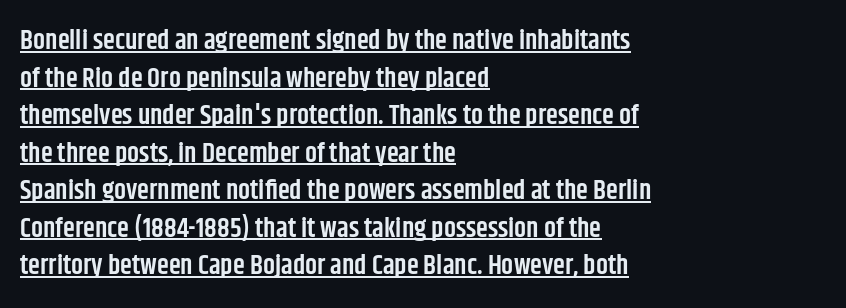
{"italic": "no", "bold": "semi", "underline": "yes", "align": "left", "line_spacing": "normal", "line_spacing_ratio": 1.39, "letter_spacing": "normal", "letter_spacing_em": 0.0, "glyph_px": 27}
